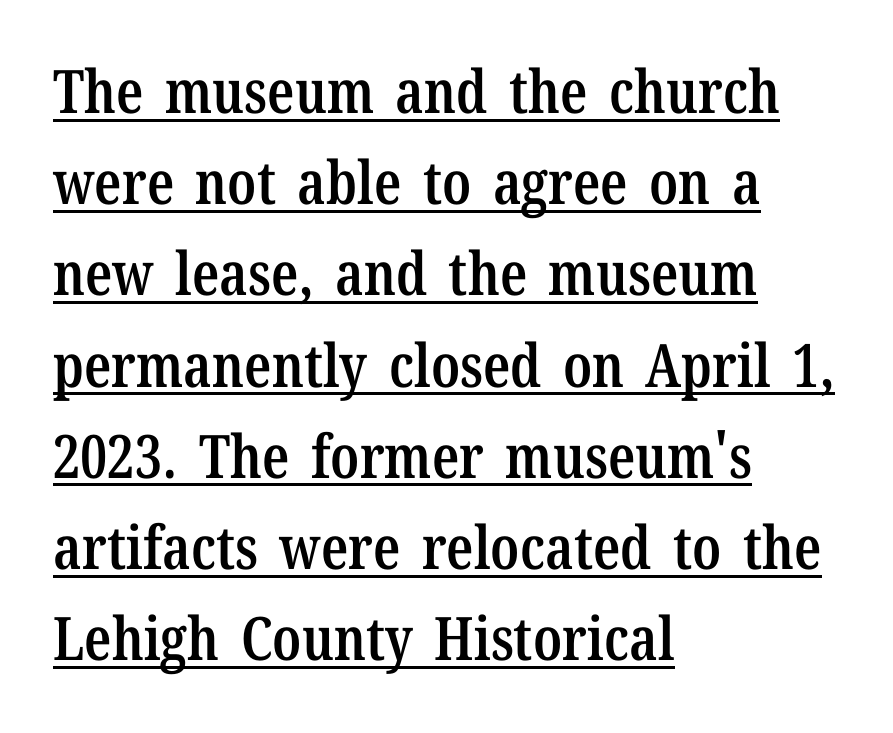
This is moderately heavy type, rendered in semibold. The rendering uses a moderate line-height, typical for paragraphs. Line beginnings align vertically; line endings do not. Here the designer chose a conventional face with non-uniform glyph widths. The characters display serif detailing at their extremities.
